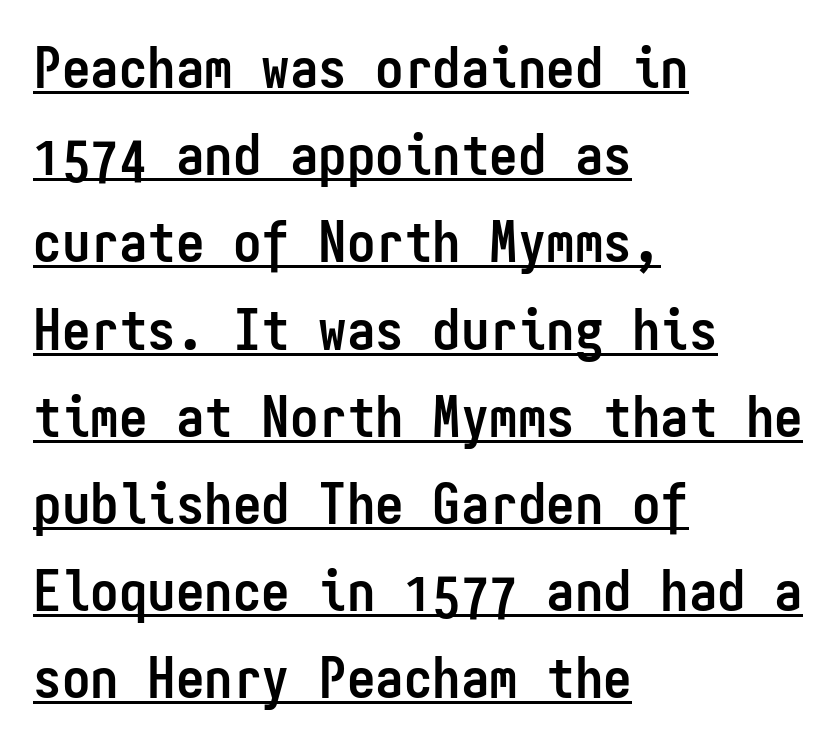
Line spacing here is normal. The horizontal fit of the characters is conventional and even. Notice how the passage keeps a crisp vertical edge on the left only. Glance below the letters and you will spot a drawn line. The sample has been set heavy, in full bold. No italicization has been applied; the sample stays upright.
